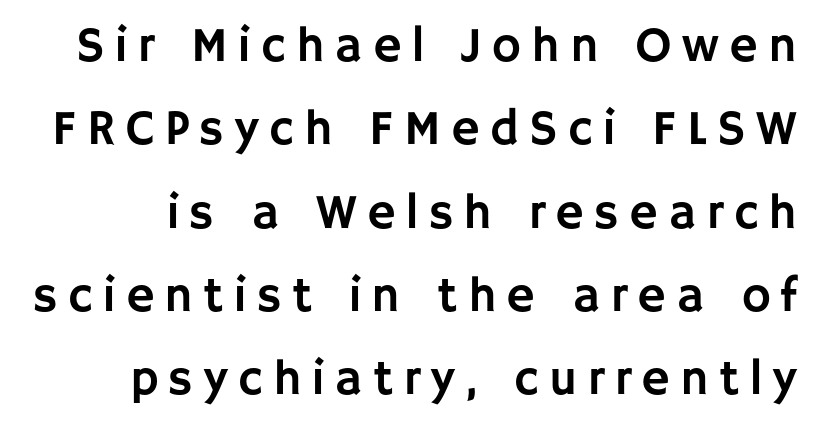
The image shows 49 px sans-serif type, upright; set normal line spacing (1.7x), unusually wide letter spacing (+0.21 em), not underlined; low stroke contrast and a large x-height.
